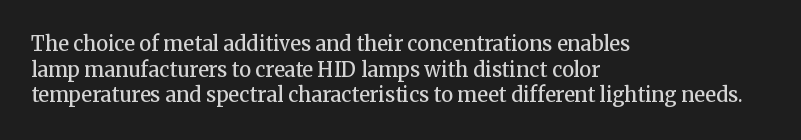
Q: Is the text bold? A: Semi-bold.
Q: Is the text italic (slanted)? A: No, it is upright.
Q: Is the text underlined? A: No.
Q: How is the paragraph aligned? A: Left-aligned.
Q: Is the spacing between letters normal or unusually wide? A: Normal.
Q: Is the spacing between lines tight, normal or loose? A: Normal.
